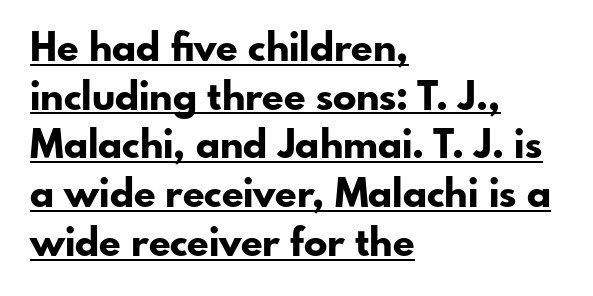
Q: Is the text bold? A: Yes.
Q: Is the text italic (slanted)? A: No, it is upright.
Q: Is the typeface a serif or a sans-serif typeface? A: Sans-serif.
Q: Is the text underlined? A: Yes.
Q: How is the paragraph aligned? A: Left-aligned.
Q: Is the spacing between letters normal or unusually wide? A: Normal.
Q: Is the spacing between lines tight, normal or loose? A: Normal.
Q: Width (condensed, normal, or wide)? A: Normal.
Q: Stroke contrast? A: Low.
Q: x-height? A: Small.
Q: Monospaced? A: No.
